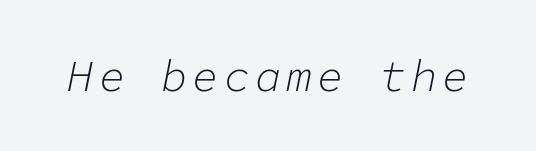
{"italic": "yes", "lean": "right", "slant_degrees": 11, "bold": "no", "weight": "light", "width": "normal", "stroke_contrast": "low", "x_height": "medium", "monospaced": "yes", "underline": "no", "glyph_px": 44}
